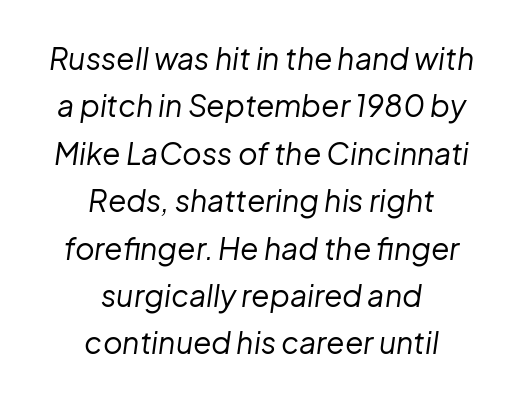
{"italic": "yes", "lean": "right", "slant_degrees": 8, "bold": "no", "weight": "regular", "width": "normal", "stroke_contrast": "low", "x_height": "medium", "monospaced": "no", "underline": "no", "align": "center", "line_spacing": "normal", "line_spacing_ratio": 1.58, "letter_spacing": "normal", "letter_spacing_em": 0.0, "glyph_px": 30}
